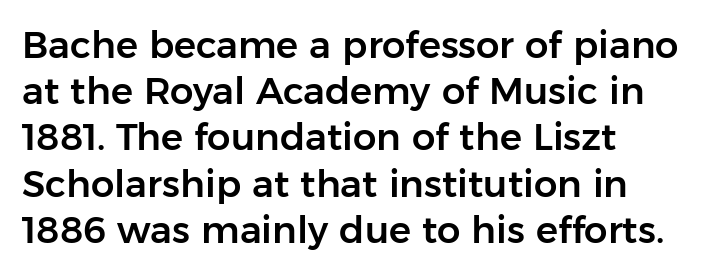
{"serif": "no", "italic": "no", "width": "normal", "stroke_contrast": "low", "x_height": "medium", "monospaced": "no", "underline": "no", "line_spacing": "normal", "line_spacing_ratio": 1.25, "letter_spacing": "normal", "letter_spacing_em": 0.0, "glyph_px": 37}
